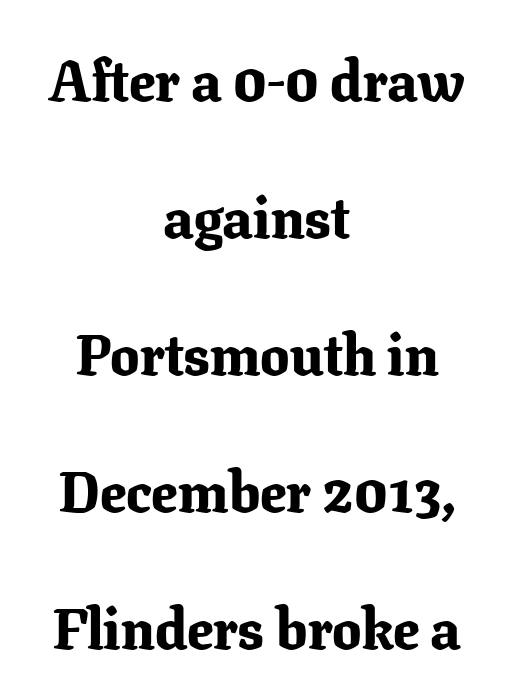
Q: Is the text bold? A: Yes.
Q: Is the text italic (slanted)? A: No, it is upright.
Q: Is the typeface a serif or a sans-serif typeface? A: Serif.
Q: Is the text underlined? A: No.
Q: How is the paragraph aligned? A: Centered.
Q: Is the spacing between letters normal or unusually wide? A: Normal.
Q: Is the spacing between lines tight, normal or loose? A: Loose.
Q: Width (condensed, normal, or wide)? A: Normal.
Q: Stroke contrast? A: Low.
Q: x-height? A: Medium.
Q: Monospaced? A: No.
